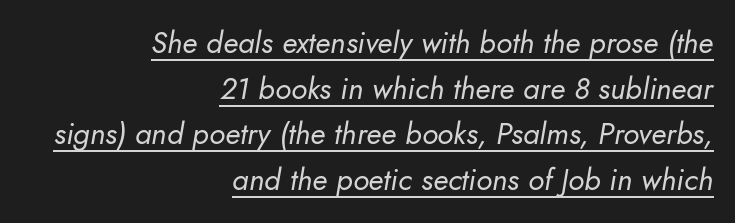
{"italic": "yes", "lean": "right", "slant_degrees": 10, "bold": "no", "weight": "regular", "width": "normal", "stroke_contrast": "low", "x_height": "small", "monospaced": "no", "underline": "yes", "align": "right", "line_spacing": "normal", "line_spacing_ratio": 1.52, "letter_spacing": "normal", "letter_spacing_em": 0.0, "glyph_px": 30}
